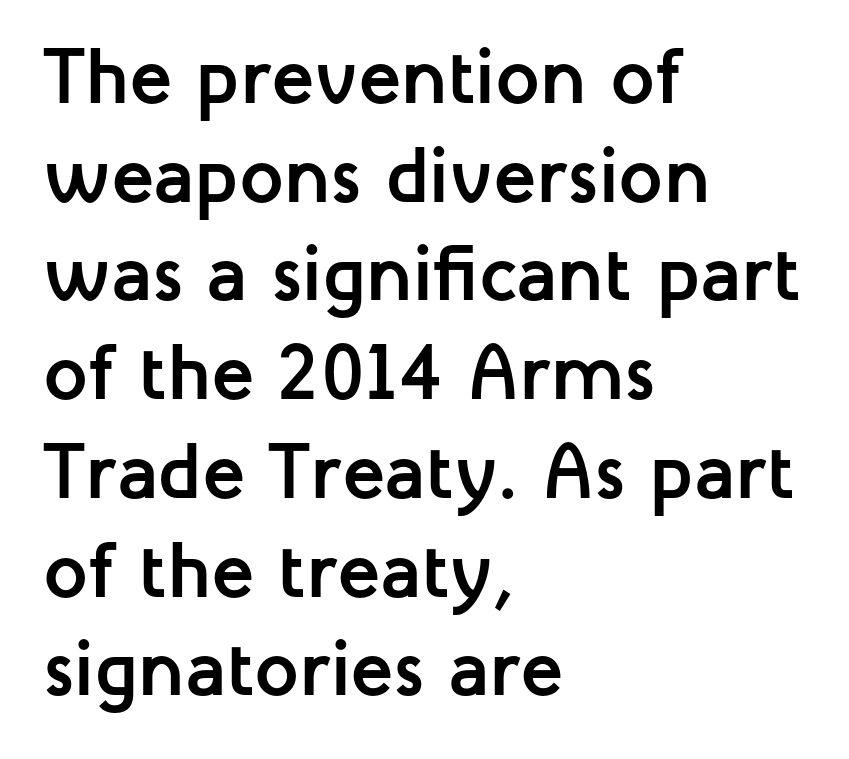
Q: Is the text bold? A: Yes.
Q: Is the text italic (slanted)? A: No, it is upright.
Q: Is the typeface a serif or a sans-serif typeface? A: Sans-serif.
Q: Is the text underlined? A: No.
Q: How is the paragraph aligned? A: Left-aligned.
Q: Is the spacing between letters normal or unusually wide? A: Normal.
Q: Is the spacing between lines tight, normal or loose? A: Normal.
Q: Width (condensed, normal, or wide)? A: Normal.
Q: Stroke contrast? A: Low.
Q: x-height? A: Medium.
Q: Monospaced? A: No.
